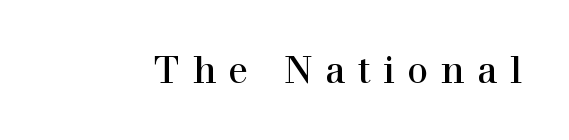
Q: Is the text bold? A: No.
Q: Is the text italic (slanted)? A: No, it is upright.
Q: Is the typeface a serif or a sans-serif typeface? A: Serif.
Q: Is the text underlined? A: No.
Q: Is the spacing between letters normal or unusually wide? A: Unusually wide.
Q: Width (condensed, normal, or wide)? A: Normal.
Q: Stroke contrast? A: High.
Q: x-height? A: Medium.
Q: Monospaced? A: No.
